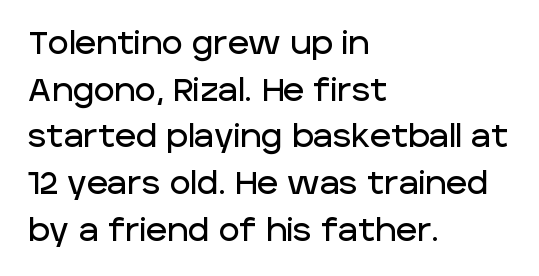
Q: Is the text italic (slanted)? A: No, it is upright.
Q: Is the typeface a serif or a sans-serif typeface? A: Sans-serif.
Q: Is the text underlined? A: No.
Q: How is the paragraph aligned? A: Left-aligned.
Q: Is the spacing between letters normal or unusually wide? A: Normal.
Q: Is the spacing between lines tight, normal or loose? A: Normal.
Q: Width (condensed, normal, or wide)? A: Normal.
Q: Stroke contrast? A: Low.
Q: x-height? A: Large.
Q: Monospaced? A: No.
